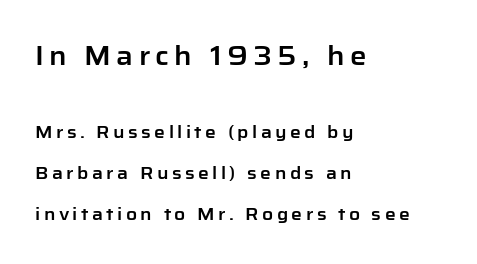
Character size in the leading block exceeds that of the trailing block. There is plenty of visible air inserted between adjacent glyphs. Notice the wide empty band between every row — that's loose leading. The space directly below the letters is spotless. Leftover space on each line is placed entirely after the last word. A typesetter would mark this as roman, not italic.
